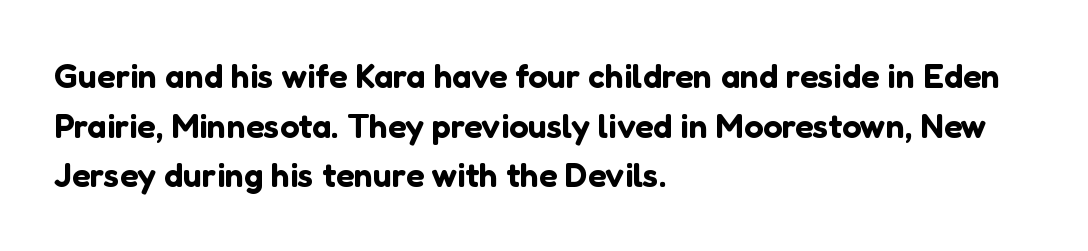
Q: Is the text italic (slanted)? A: No, it is upright.
Q: Is the typeface a serif or a sans-serif typeface? A: Sans-serif.
Q: Is the text underlined? A: No.
Q: How is the paragraph aligned? A: Left-aligned.
Q: Is the spacing between letters normal or unusually wide? A: Normal.
Q: Is the spacing between lines tight, normal or loose? A: Normal.
Q: Width (condensed, normal, or wide)? A: Normal.
Q: Stroke contrast? A: Low.
Q: x-height? A: Medium.
Q: Monospaced? A: No.
